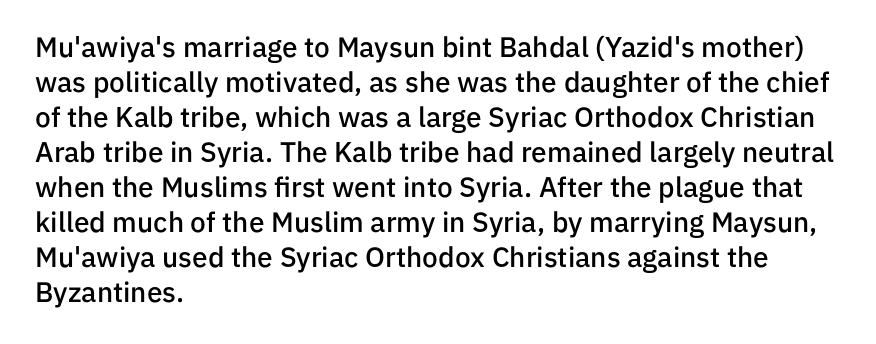
Q: Is the text bold? A: Semi-bold.
Q: Is the text italic (slanted)? A: No, it is upright.
Q: Is the typeface a serif or a sans-serif typeface? A: Sans-serif.
Q: Is the text underlined? A: No.
Q: How is the paragraph aligned? A: Left-aligned.
Q: Is the spacing between letters normal or unusually wide? A: Normal.
Q: Is the spacing between lines tight, normal or loose? A: Normal.
Q: Width (condensed, normal, or wide)? A: Normal.
Q: Stroke contrast? A: Low.
Q: x-height? A: Medium.
Q: Monospaced? A: No.
